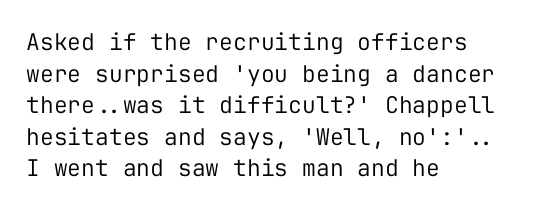
Q: Is the text bold? A: No.
Q: Is the text italic (slanted)? A: No, it is upright.
Q: Is the text underlined? A: No.
Q: How is the paragraph aligned? A: Left-aligned.
Q: Is the spacing between letters normal or unusually wide? A: Normal.
Q: Is the spacing between lines tight, normal or loose? A: Normal.
